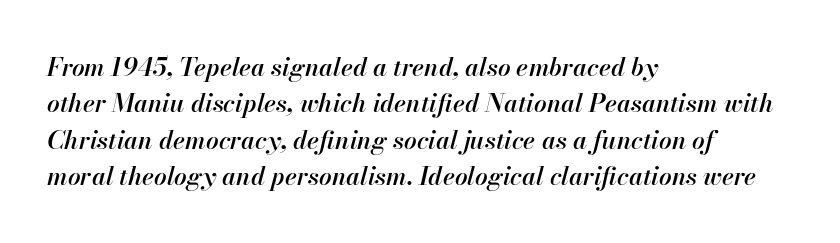
These lines keep a tight, regular rhythm from letter to letter. The sample has been set in demibold, a notch under bold. What's the leading like? Ordinary, nothing unusual. No word sits above an underline.
